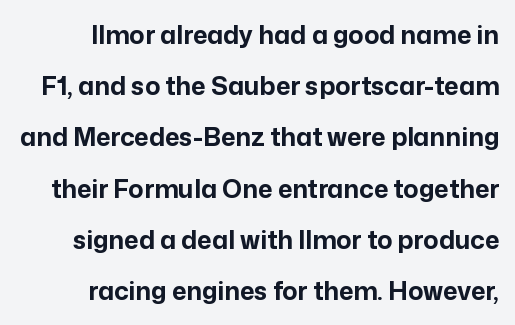
Q: Is the text bold? A: Yes.
Q: Is the text italic (slanted)? A: No, it is upright.
Q: Is the text underlined? A: No.
Q: Is the spacing between letters normal or unusually wide? A: Normal.
Q: Is the spacing between lines tight, normal or loose? A: Loose.
